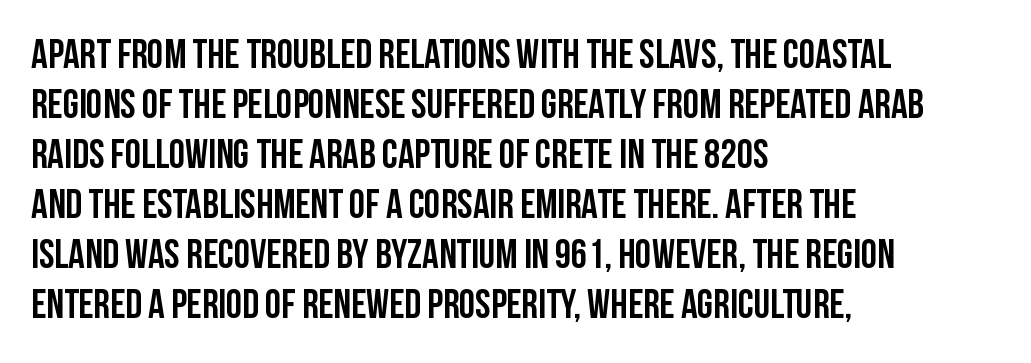
{"serif": "no", "italic": "no", "width": "condensed", "stroke_contrast": "low", "x_height": "large", "monospaced": "no", "underline": "no", "align": "left", "line_spacing_ratio": 1.22, "letter_spacing": "normal", "letter_spacing_em": 0.0, "glyph_px": 41}
